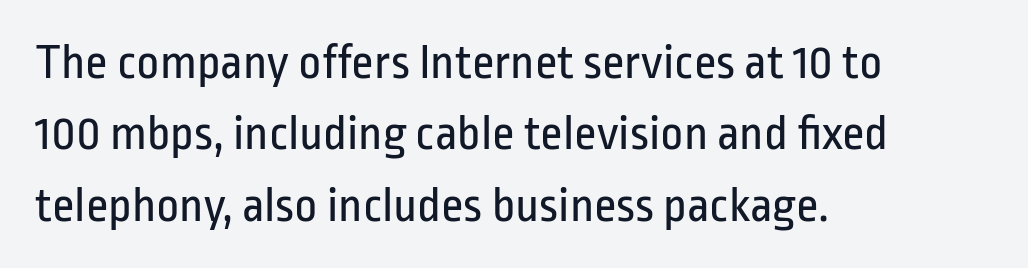
Where is the straight margin? On the left. The zone under the glyphs is completely vacant. Letters have the restrained weight of plain body copy at most. Ascenders rise straight up at ninety degrees. Compared with typical paragraphs, the rows here are spaced about the same.
